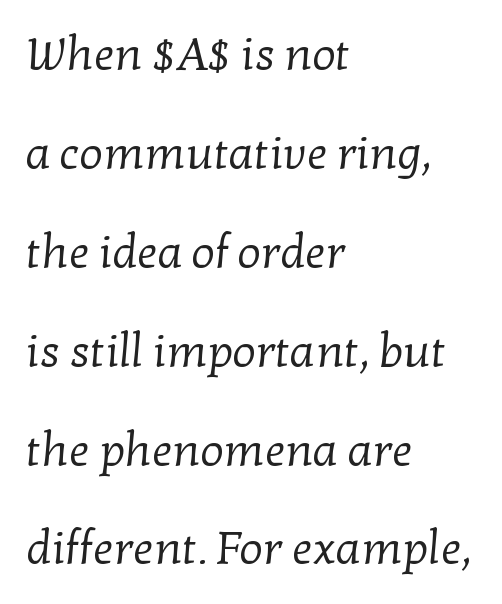
{"serif": "yes", "bold": "no", "weight": "regular", "width": "normal", "stroke_contrast": "low", "x_height": "medium", "monospaced": "no", "underline": "no", "align": "left", "line_spacing": "loose", "line_spacing_ratio": 2.15, "letter_spacing": "normal", "letter_spacing_em": 0.0, "glyph_px": 46}
